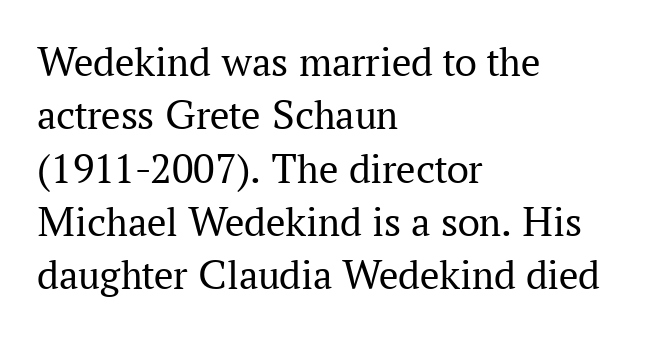
Spacing between characters is what you'd get straight out of the box. The paragraph shown leans on its left margin. A bare baseline throughout the passage. Type style note: has serifs. Italic: no, the glyphs are upright roman. Each letter keeps its own natural width here, so spacing adapts to shape.
